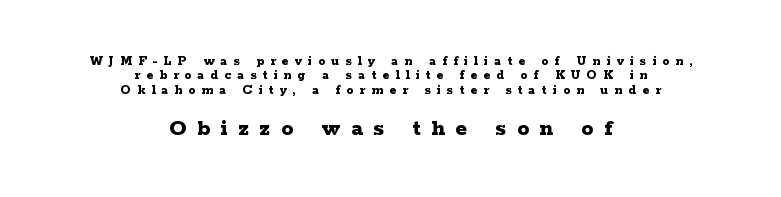
Rows of type sit shoulder to shoulder in the vertical direction. In this sample the second text group is rendered at the bigger scale. Centered paragraph, ragged on both sides. The tracking jumps out immediately: characters are airy and widely separated. The space beneath each line is pristine and unruled. Characters remain perfectly vertical along every line.
